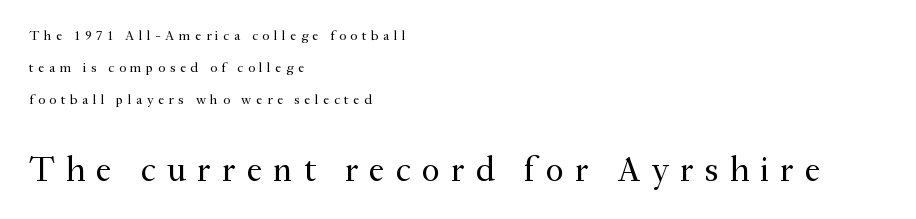
Q: Is the text bold? A: No.
Q: Is the text italic (slanted)? A: No, it is upright.
Q: Is the typeface a serif or a sans-serif typeface? A: Serif.
Q: Is the text underlined? A: No.
Q: How is the paragraph aligned? A: Left-aligned.
Q: Is the spacing between letters normal or unusually wide? A: Unusually wide.
Q: Is the spacing between lines tight, normal or loose? A: Loose.
Q: Which block of text is set in a larger size, the first (top) or the second (bottom)? A: The second (bottom) one.
Q: Width (condensed, normal, or wide)? A: Normal.
Q: Stroke contrast? A: Medium.
Q: x-height? A: Small.
Q: Monospaced? A: No.
